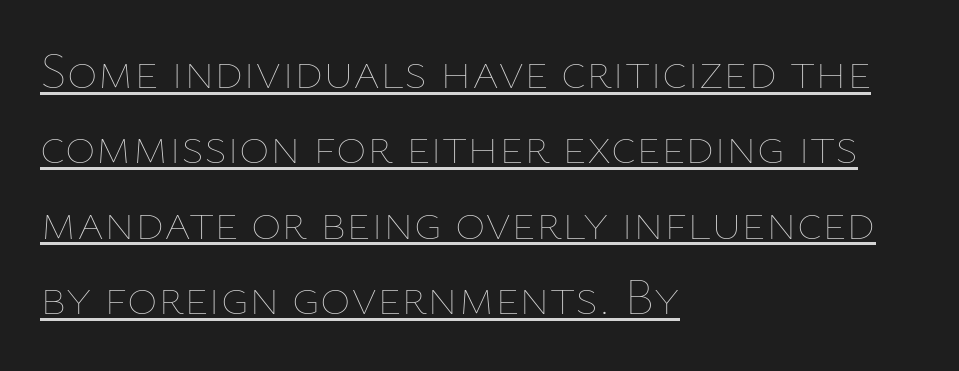
Q: Is the text bold? A: No.
Q: Is the text italic (slanted)? A: No, it is upright.
Q: Is the text underlined? A: Yes.
Q: How is the paragraph aligned? A: Left-aligned.
Q: Is the spacing between letters normal or unusually wide? A: Normal.
Q: Is the spacing between lines tight, normal or loose? A: Normal.
Q: Width (condensed, normal, or wide)? A: Normal.
Q: Stroke contrast? A: Low.
Q: x-height? A: Medium.
Q: Monospaced? A: No.
